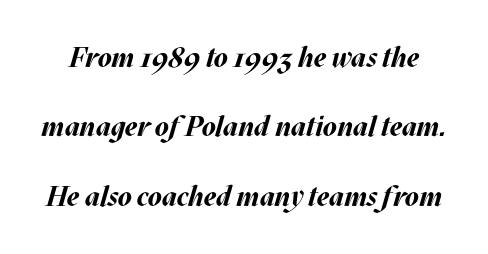
{"italic": "yes", "lean": "right", "slant_degrees": 17, "bold": "yes", "weight": "bold", "width": "normal", "stroke_contrast": "medium", "x_height": "large", "monospaced": "no", "underline": "no", "line_spacing": "loose", "line_spacing_ratio": 2.48, "letter_spacing": "normal", "letter_spacing_em": 0.0, "glyph_px": 28}
